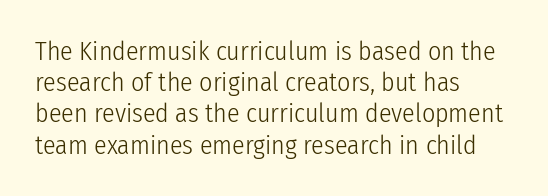
One-word summary of the alignment: left. In terms of letterspacing, this is plain default setting. The words here are not underlined. The characters are drawn with everyday or finer stroke widths. The letters stand straight up with perfectly vertical stems.
